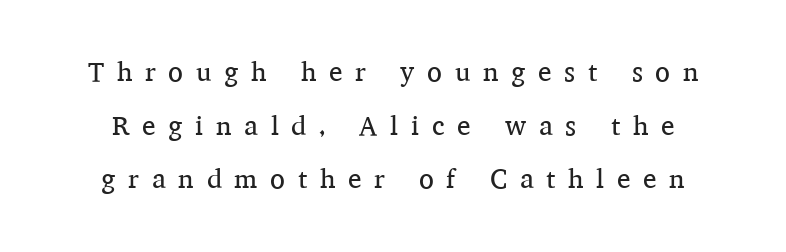
Quick note: underline off. Nope, not italic — everything's standing straight. The line texture is sparse and dotted thanks to wide tracking. Baseline-to-baseline distance is far greater than the letter height. No heavy texture on the line: the type isn't bold.
